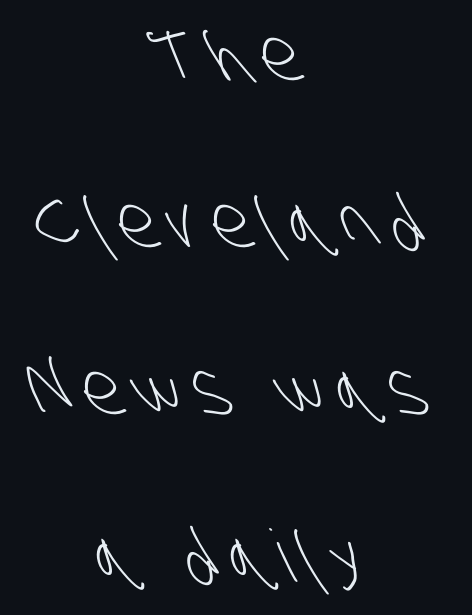
The image shows 72 px light, condensed sans-serif type; set centered, loose line spacing (2.32x), not underlined; low stroke contrast and a large x-height.
